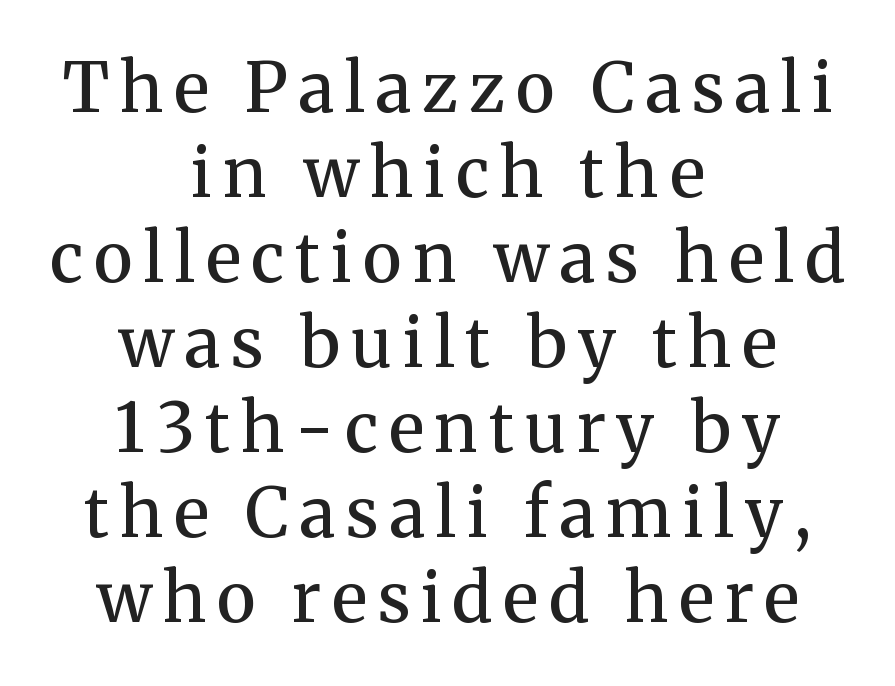
Q: Is the text bold? A: Semi-bold.
Q: Is the text italic (slanted)? A: No, it is upright.
Q: Is the typeface a serif or a sans-serif typeface? A: Serif.
Q: Is the text underlined? A: No.
Q: How is the paragraph aligned? A: Centered.
Q: Is the spacing between lines tight, normal or loose? A: Normal.
Q: Width (condensed, normal, or wide)? A: Normal.
Q: Stroke contrast? A: Medium.
Q: x-height? A: Medium.
Q: Monospaced? A: No.
